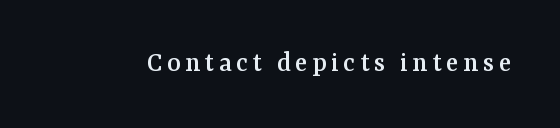
The image shows 29 px serif type, upright; set not underlined; medium stroke contrast and a medium x-height.
